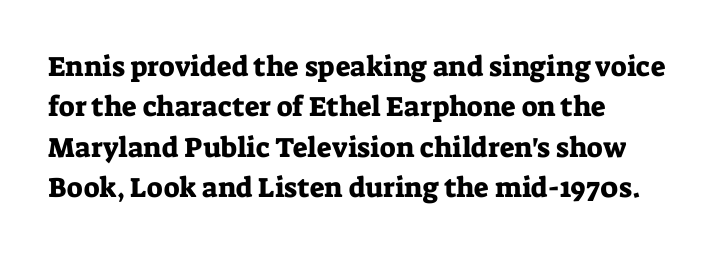
{"serif": "yes", "italic": "no", "width": "normal", "stroke_contrast": "low", "x_height": "medium", "monospaced": "no", "underline": "no", "line_spacing": "normal", "line_spacing_ratio": 1.44, "letter_spacing": "normal", "letter_spacing_em": 0.0, "glyph_px": 28}
